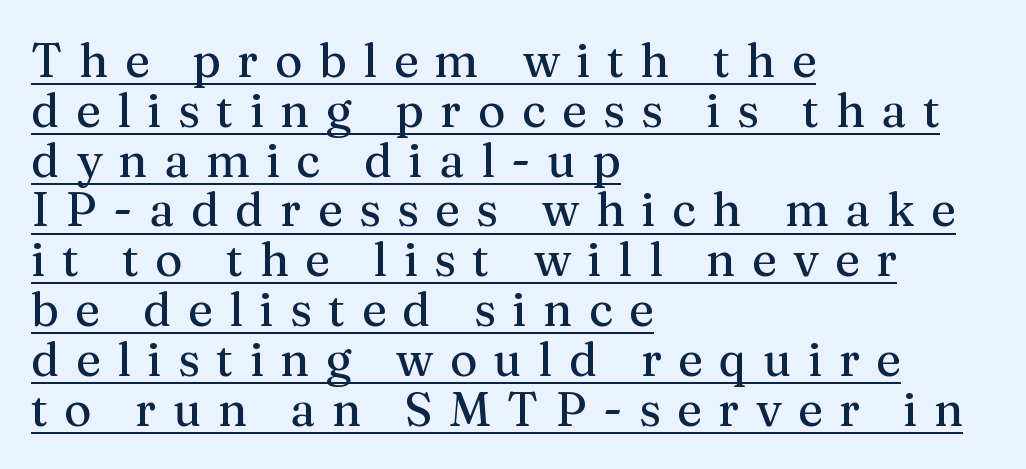
The image shows 47 px serif type, upright; set left-aligned, tight line spacing (1.06x), unusually wide letter spacing (+0.35 em), underlined; medium stroke contrast and a medium x-height.
